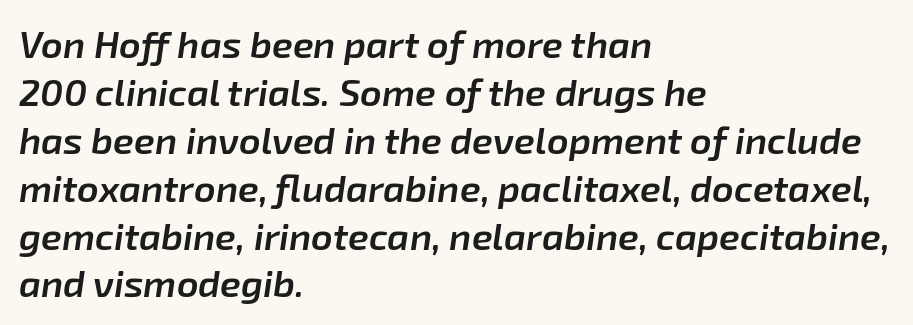
Q: Is the text bold? A: Semi-bold.
Q: Is the text italic (slanted)? A: Yes, it leans right by about 8 degrees.
Q: Is the text underlined? A: No.
Q: How is the paragraph aligned? A: Left-aligned.
Q: Is the spacing between letters normal or unusually wide? A: Normal.
Q: Is the spacing between lines tight, normal or loose? A: Normal.
Q: Width (condensed, normal, or wide)? A: Normal.
Q: Stroke contrast? A: Low.
Q: x-height? A: Medium.
Q: Monospaced? A: No.
